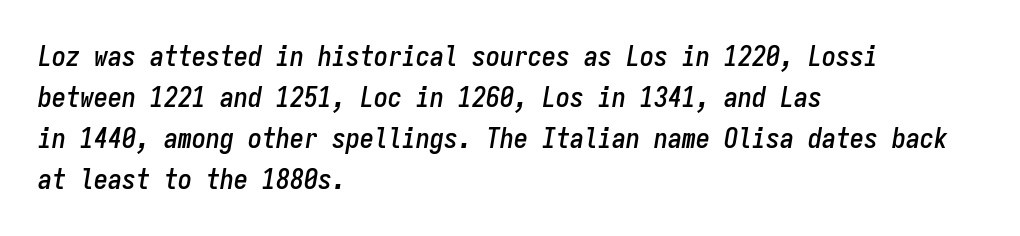
The image shows 28 px condensed type, italic (leaning right), monospaced; set left-aligned, normal line spacing (1.47x), normal letter spacing, not underlined; low stroke contrast and a medium x-height.
